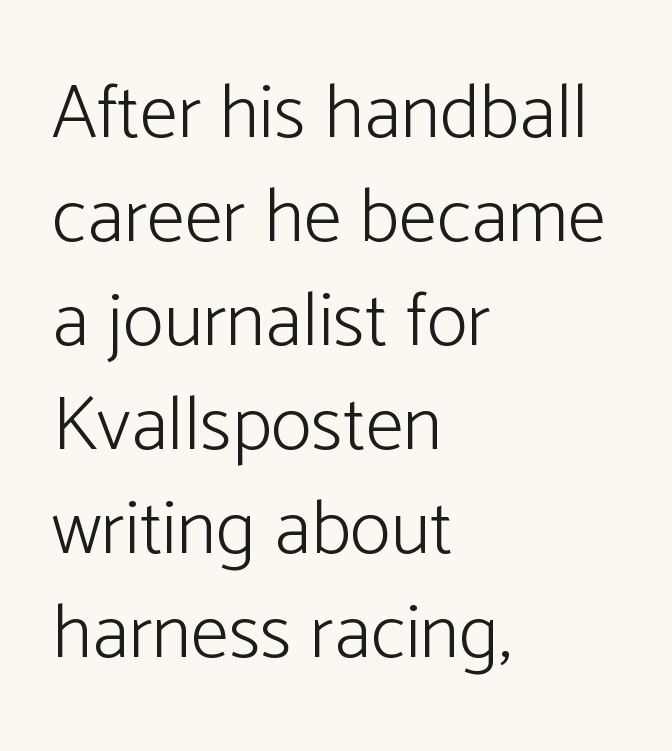
Quick note: underline off. Is the letter spacing exaggerated? No — it looks like the ordinary default. Unbolded letterforms with no extra heft. Rows of type keep a routine distance in the vertical direction.
